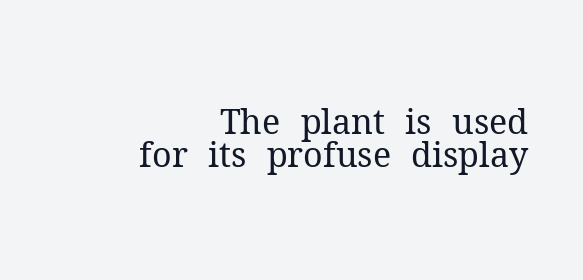
Q: Is the text bold? A: No.
Q: Is the text italic (slanted)? A: No, it is upright.
Q: Is the typeface a serif or a sans-serif typeface? A: Serif.
Q: Is the text underlined? A: No.
Q: How is the paragraph aligned? A: Right-aligned.
Q: Is the spacing between letters normal or unusually wide? A: Normal.
Q: Is the spacing between lines tight, normal or loose? A: Tight.
Q: Width (condensed, normal, or wide)? A: Normal.
Q: Stroke contrast? A: Medium.
Q: x-height? A: Medium.
Q: Monospaced? A: No.
